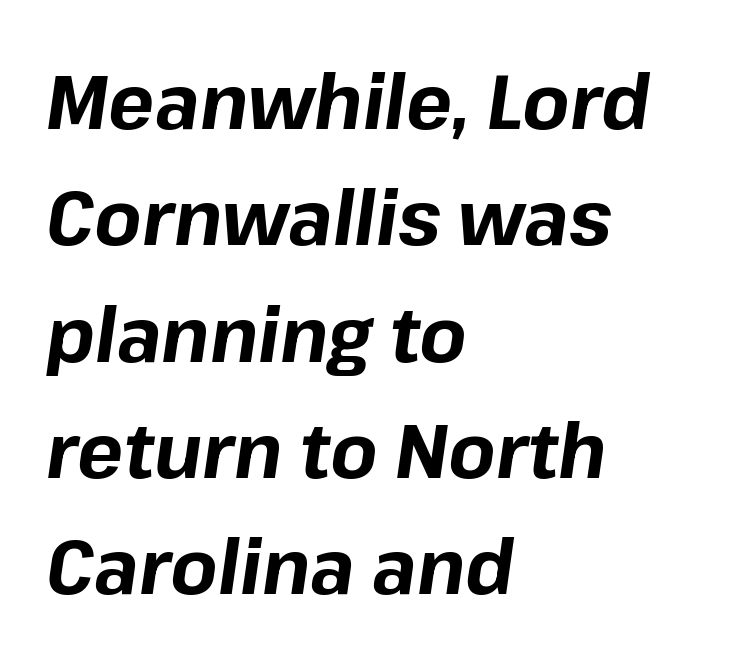
Descender tails drop into unmarked territory. Leftover space on each line is placed entirely after the last word. This sample keeps an unexceptional amount of space between lines. Tracking here is standard; glyphs follow each other at the usual distance. Each letter keeps its own natural width here, so spacing adapts to shape. A full-strength bold gives these letters their thick strokes.
